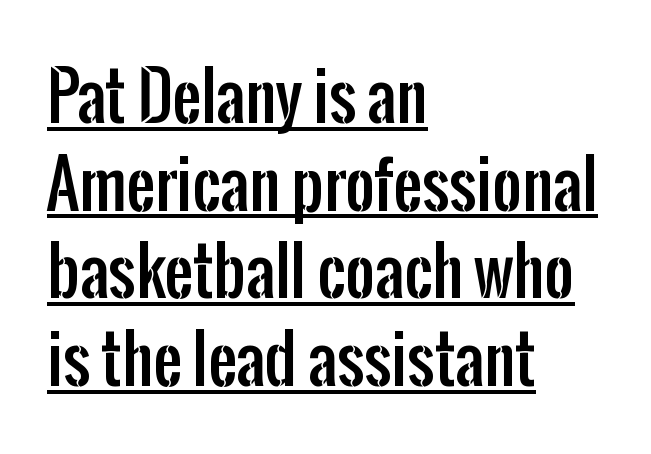
The image shows 64 px condensed sans-serif type, upright; set left-aligned, normal line spacing (1.37x), normal letter spacing, underlined; low stroke contrast and a medium x-height.
